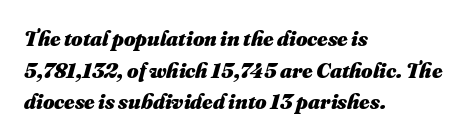
The image shows 22 px bold type; set left-aligned, normal line spacing (1.44x), normal letter spacing, not underlined.
